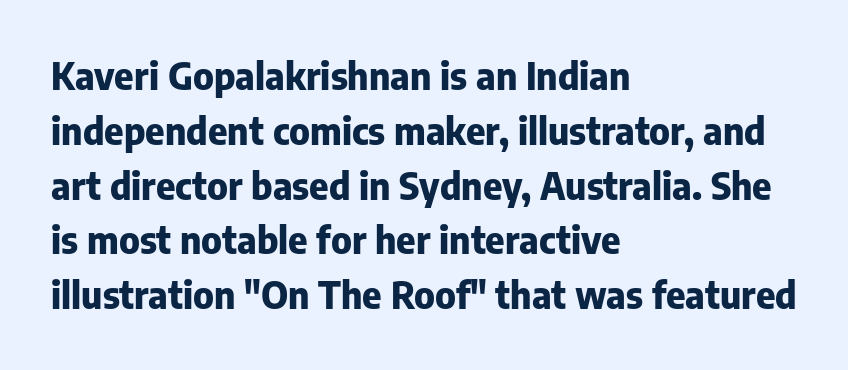
The image shows 37 px heavy sans-serif type, upright; set left-aligned, normal line spacing (1.48x), normal letter spacing, not underlined; low stroke contrast and a medium x-height.
